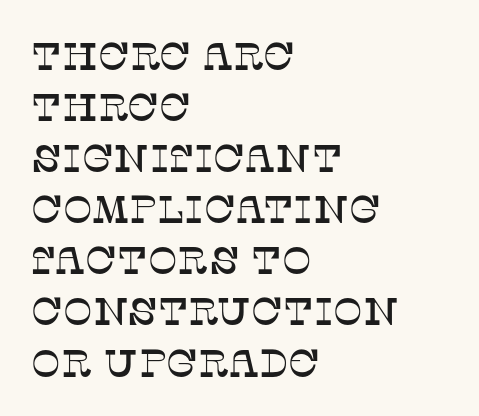
{"serif": "yes", "italic": "no", "width": "normal", "stroke_contrast": "low", "x_height": "large", "monospaced": "no", "underline": "no", "align": "left", "line_spacing": "normal", "line_spacing_ratio": 1.31, "letter_spacing": "normal", "letter_spacing_em": 0.0, "glyph_px": 39}
